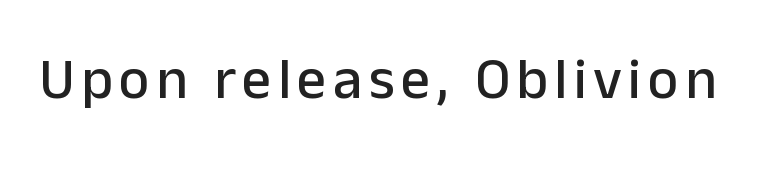
Q: Is the text italic (slanted)? A: No, it is upright.
Q: Is the typeface a serif or a sans-serif typeface? A: Sans-serif.
Q: Is the text underlined? A: No.
Q: Width (condensed, normal, or wide)? A: Normal.
Q: Stroke contrast? A: Low.
Q: x-height? A: Medium.
Q: Monospaced? A: No.
